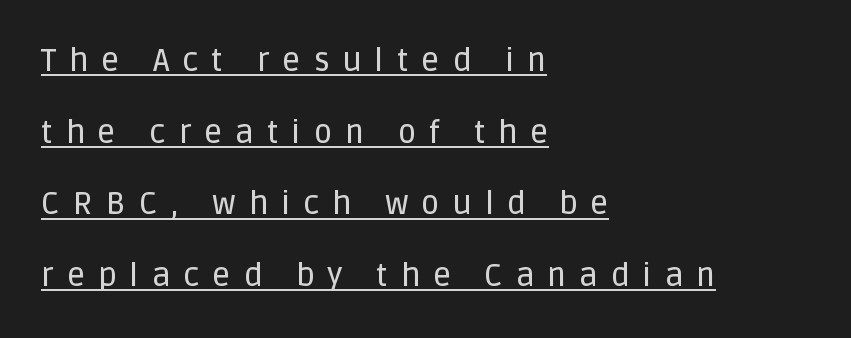
Caption: multi-line text, flush left, ragged right. This sample trades compactness for vertical openness between lines. What stands out about the letter spacing? Its width — letters are far apart. The glyphs are accompanied by a horizontal stroke just below them. Notice how the stems are strictly vertical — no italics here.
